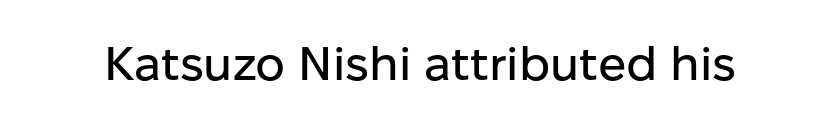
{"serif": "no", "italic": "no", "width": "normal", "stroke_contrast": "low", "x_height": "medium", "monospaced": "no", "underline": "no", "letter_spacing": "normal", "letter_spacing_em": 0.0, "glyph_px": 47}
